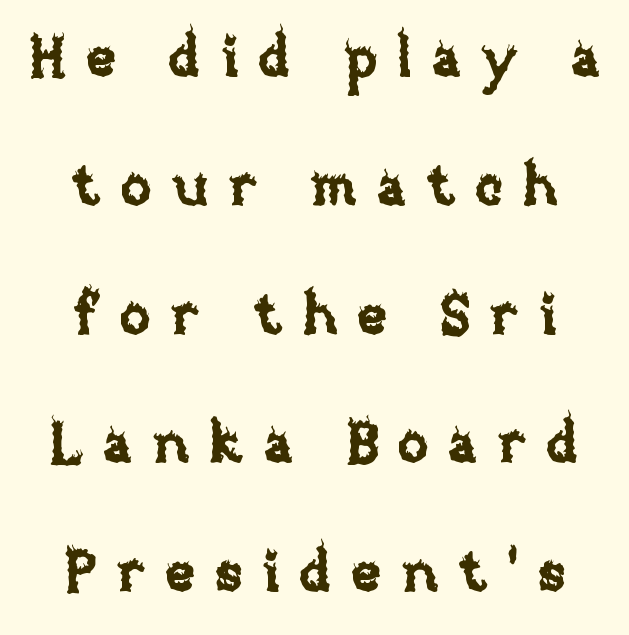
The image shows 56 px text type, upright; set centered, loose line spacing (2.3x), unusually wide letter spacing (+0.35 em), not underlined; low stroke contrast and a large x-height.
